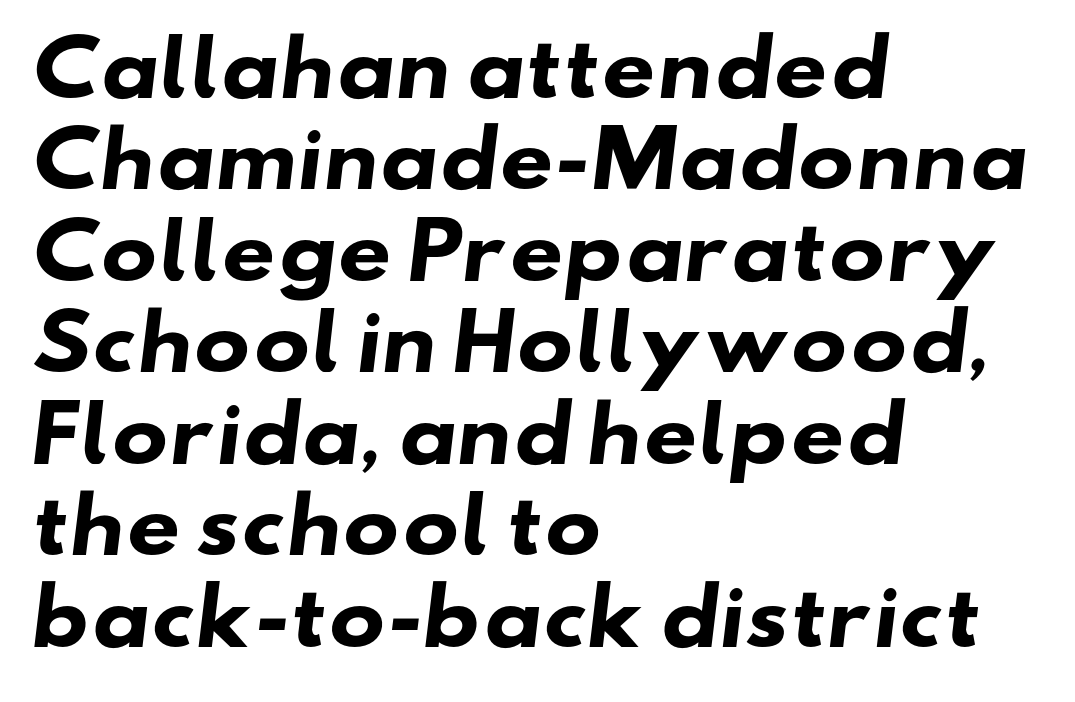
{"serif": "no", "bold": "yes", "weight": "heavy", "width": "wide", "stroke_contrast": "low", "x_height": "small", "monospaced": "no", "underline": "no", "align": "left", "line_spacing_ratio": 1.22, "letter_spacing": "normal", "letter_spacing_em": 0.0, "glyph_px": 75}
